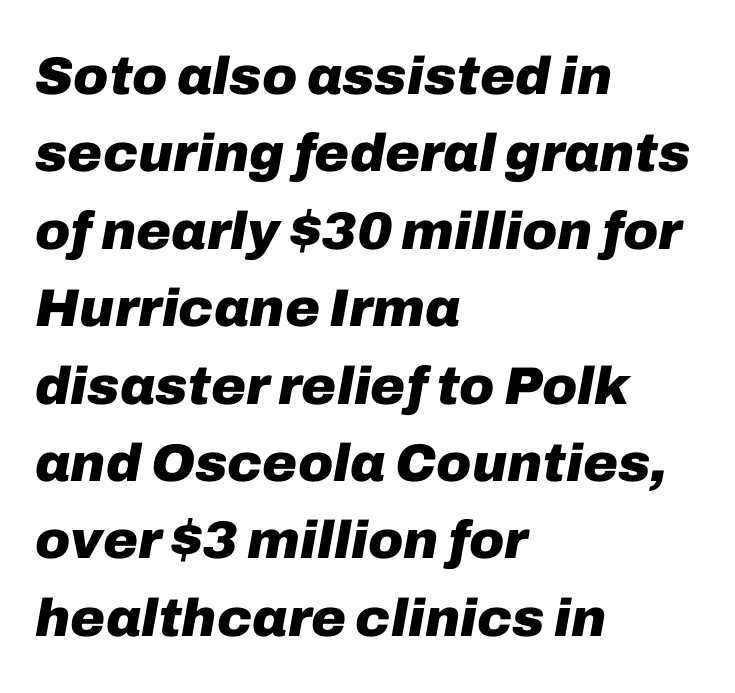
The passage shown has conventional tracking throughout. The passage shown is typed in a proportional face where columns would drift. The passage shown is not underscored anywhere. Teacher's note: observe the even left margin — that is flush-left alignment. Slant detected: the letters are inclined.
